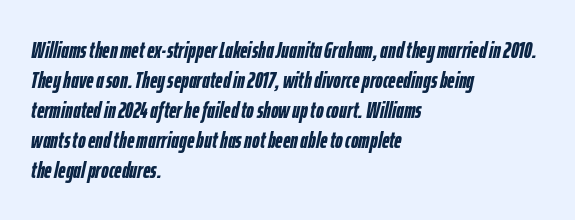
{"italic": "yes", "lean": "right", "slant_degrees": 12, "bold": "yes", "underline": "no", "align": "left", "line_spacing": "normal", "line_spacing_ratio": 1.3, "letter_spacing": "normal", "letter_spacing_em": 0.0, "glyph_px": 23}
